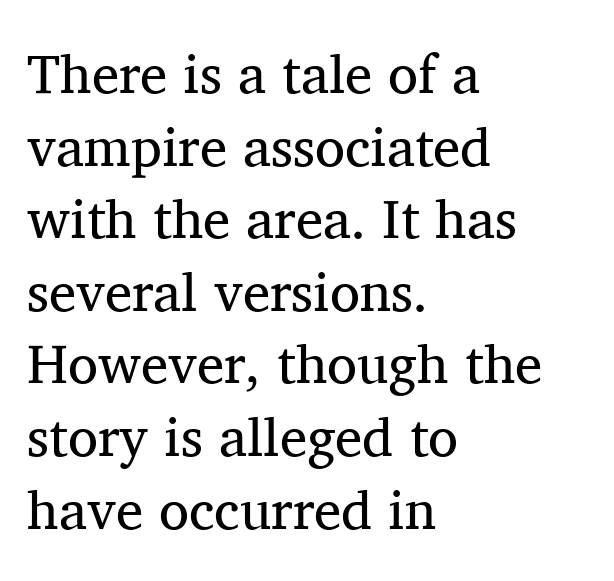
{"serif": "yes", "italic": "no", "bold": "no", "weight": "regular", "width": "normal", "stroke_contrast": "medium", "x_height": "medium", "monospaced": "no", "underline": "no", "align": "left", "line_spacing": "normal", "line_spacing_ratio": 1.32, "letter_spacing": "normal", "letter_spacing_em": 0.0, "glyph_px": 55}
